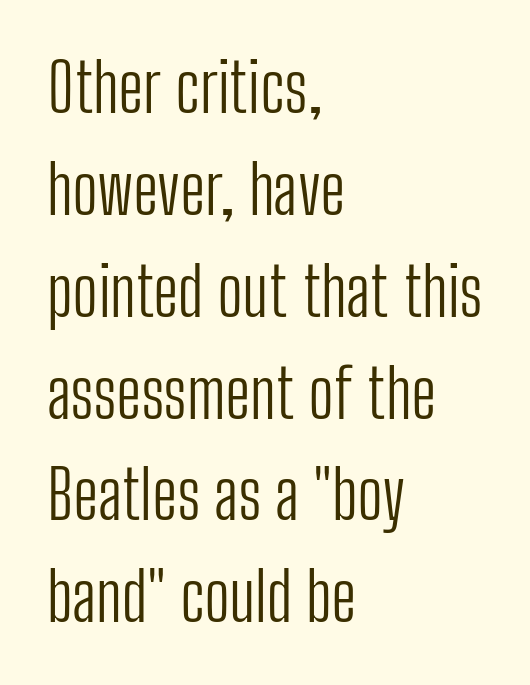
Clear beneath every line of the passage. These lines are composed in type without serifs. These lines stack with their left ends in a neat column. This is the regular roman posture of the typeface. Vertically, the passage feels balanced, rows spaced as you'd expect. Each letter keeps its own natural width here, so spacing adapts to shape.
